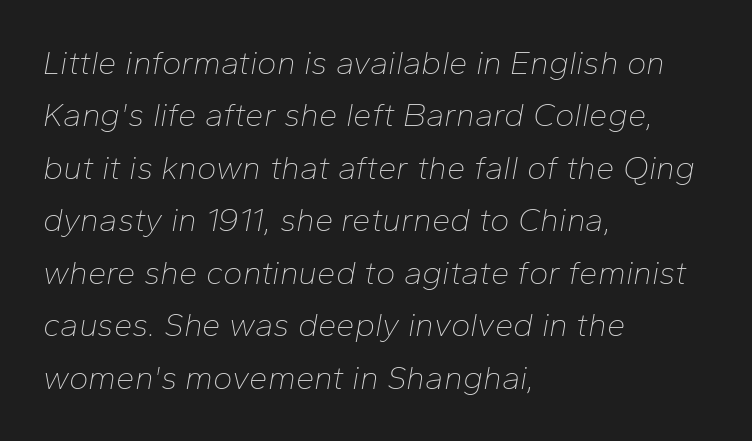
These lines are rendered in a variable-pitch font. Normally led — the rows are evenly, conventionally spaced. Is the type slanted? Yes — the strokes lean at a clear angle. Horizontal alignment here is leftward, the default for most running prose. Standard letterfit; no display-style spreading of the glyphs.
